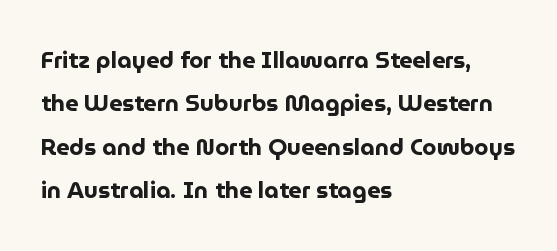
The image shows 23 px bold type, upright; set left-aligned, line spacing 1.89x, normal letter spacing, not underlined.
